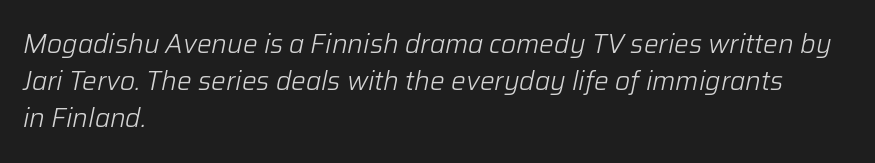
Stems and bowls with no extra thickness — not bold. Check the space under the baseline: it is left empty. Characters are canted at an angle relative to the baseline's perpendicular. Students, observe: this is what conventionally led text looks like. The rendering keeps characters at their native spacing. The passage is arranged the way most books set body copy — flush left.
